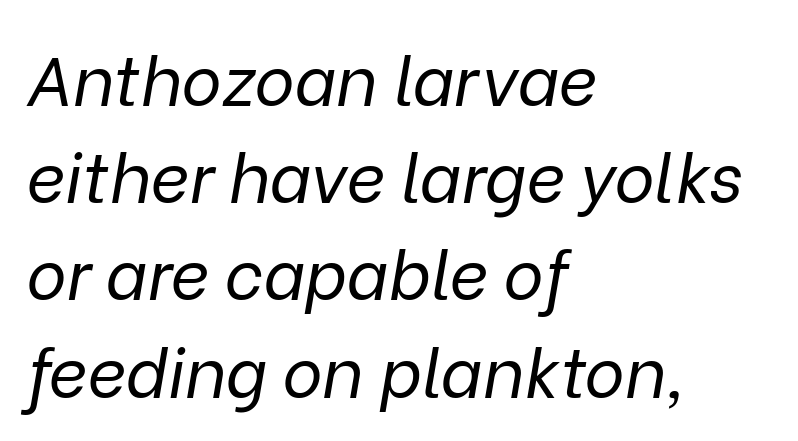
The image shows 68 px regular-weight type, italic (leaning right); set left-aligned, normal line spacing (1.43x), normal letter spacing, not underlined; low stroke contrast and a medium x-height.
